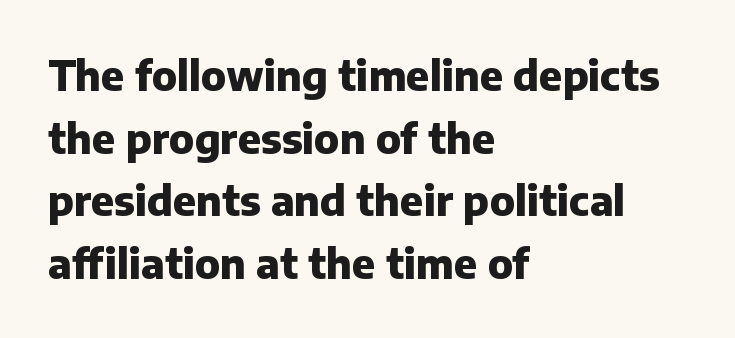
Q: Is the text bold? A: Yes.
Q: Is the text italic (slanted)? A: No, it is upright.
Q: Is the typeface a serif or a sans-serif typeface? A: Sans-serif.
Q: Is the text underlined? A: No.
Q: How is the paragraph aligned? A: Left-aligned.
Q: Is the spacing between letters normal or unusually wide? A: Normal.
Q: Is the spacing between lines tight, normal or loose? A: Normal.
Q: Width (condensed, normal, or wide)? A: Normal.
Q: Stroke contrast? A: Low.
Q: x-height? A: Medium.
Q: Monospaced? A: No.
